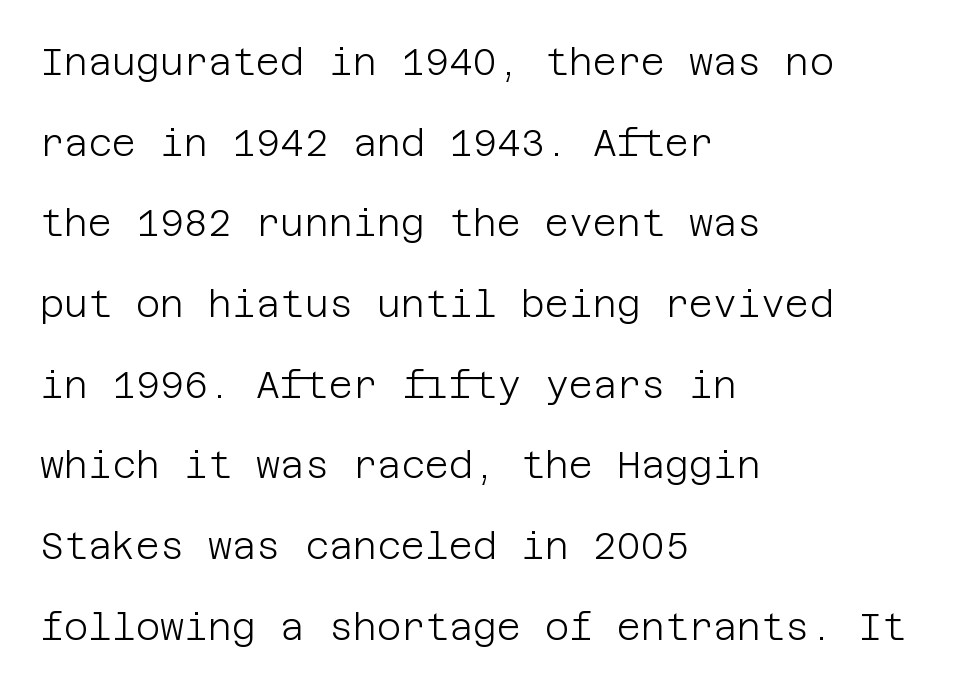
The image shows 37 px light sans-serif type, upright; set left-aligned, loose line spacing (2.18x), normal letter spacing, not underlined; low stroke contrast and a large x-height.
